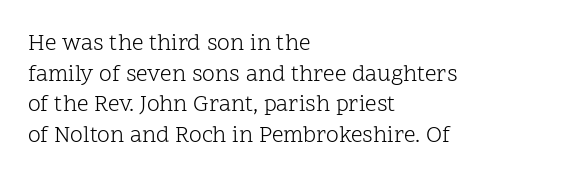
Vertical spacing — default. The text block is weighted toward the left margin, trailing off unevenly rightward. The baseline area is clear. These lines keep a tight, regular rhythm from letter to letter. No extra ink here — the face is not bold.
